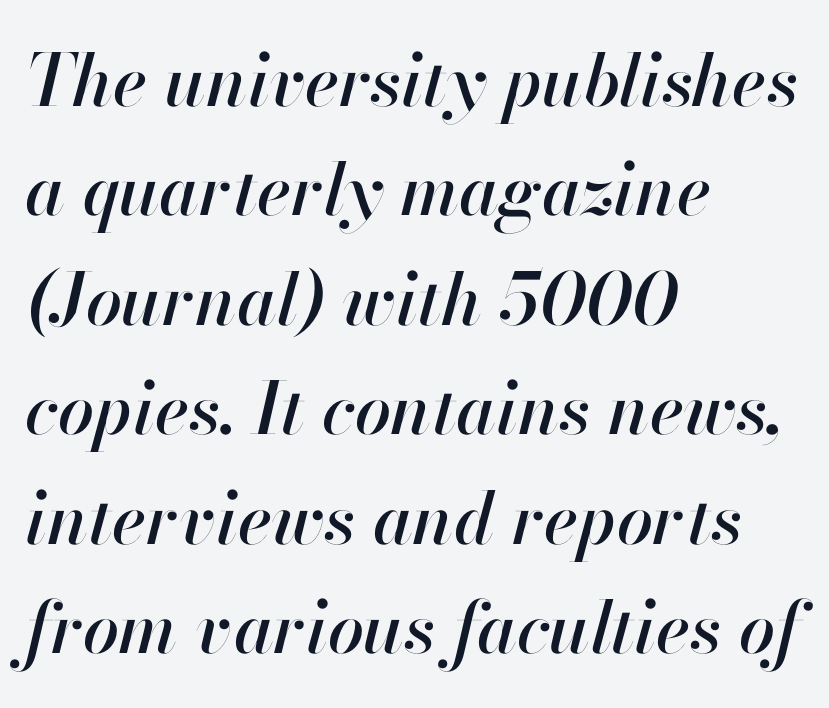
{"italic": "yes", "lean": "right", "slant_degrees": 13, "width": "normal", "stroke_contrast": "high", "x_height": "small", "monospaced": "no", "underline": "no", "align": "left", "line_spacing": "normal", "line_spacing_ratio": 1.52, "letter_spacing": "normal", "letter_spacing_em": 0.0, "glyph_px": 72}
